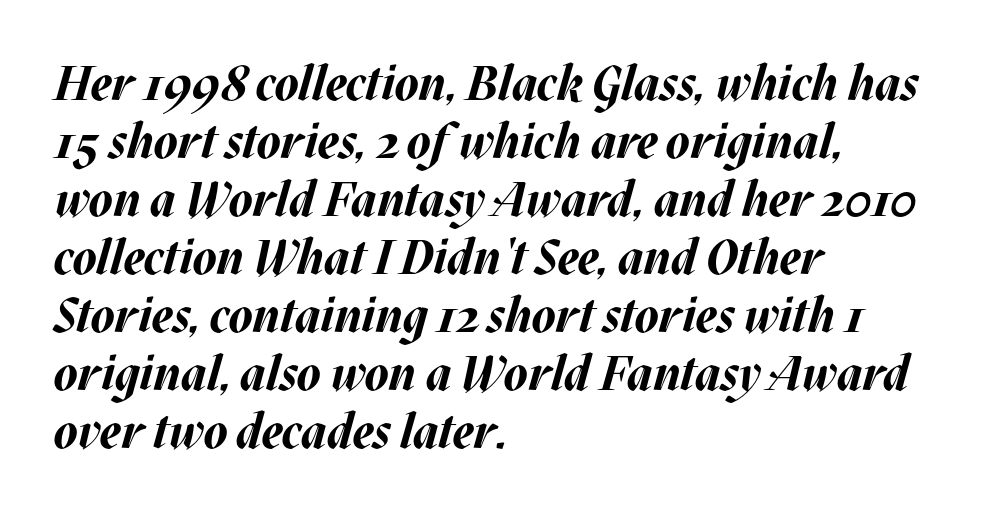
The image shows 48 px bold type, italic (leaning right); set left-aligned, line spacing 1.21x, normal letter spacing, not underlined; medium stroke contrast and a large x-height.
